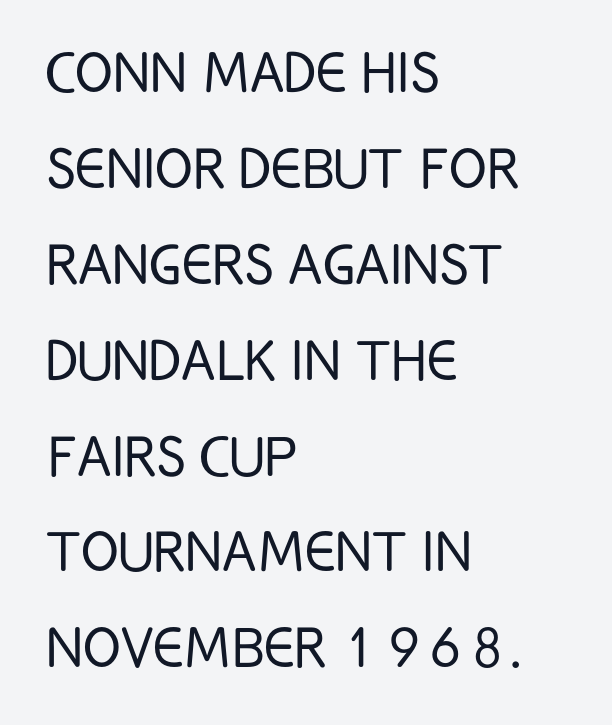
Q: Is the text bold? A: No.
Q: Is the text italic (slanted)? A: No, it is upright.
Q: Is the typeface a serif or a sans-serif typeface? A: Sans-serif.
Q: Is the text underlined? A: No.
Q: How is the paragraph aligned? A: Left-aligned.
Q: Is the spacing between letters normal or unusually wide? A: Normal.
Q: Is the spacing between lines tight, normal or loose? A: Normal.
Q: Width (condensed, normal, or wide)? A: Condensed.
Q: Stroke contrast? A: Low.
Q: x-height? A: Large.
Q: Monospaced? A: No.
